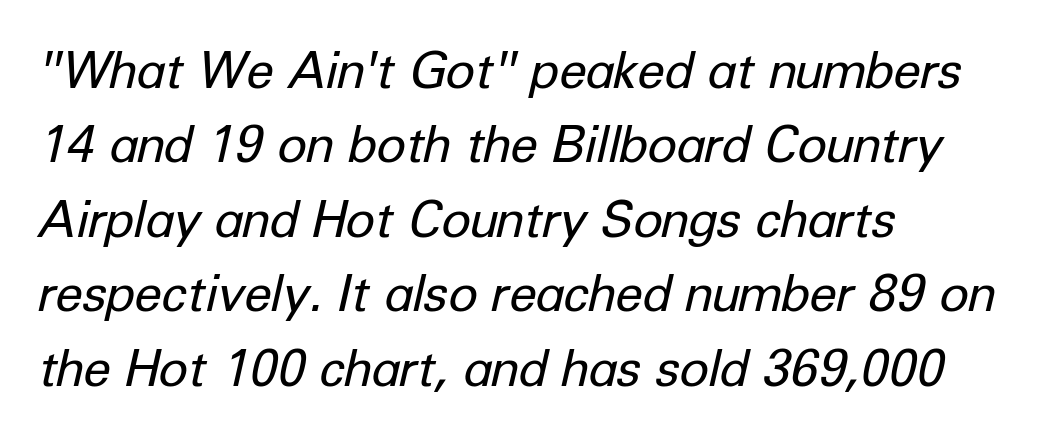
The image shows 50 px regular-weight type, italic (leaning right); set left-aligned, normal line spacing (1.49x), normal letter spacing, not underlined; low stroke contrast and a medium x-height.
